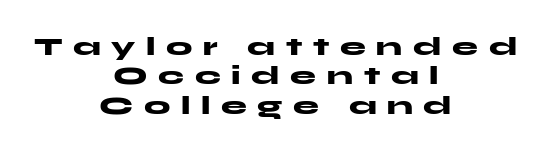
Vertically, the passage feels compressed, each row crowding the next. Emphasis by weight is at full strength: bold. The tracking reads as deliberately expanded to a designer's eye. The passage is arranged like a title page — every line centered.
